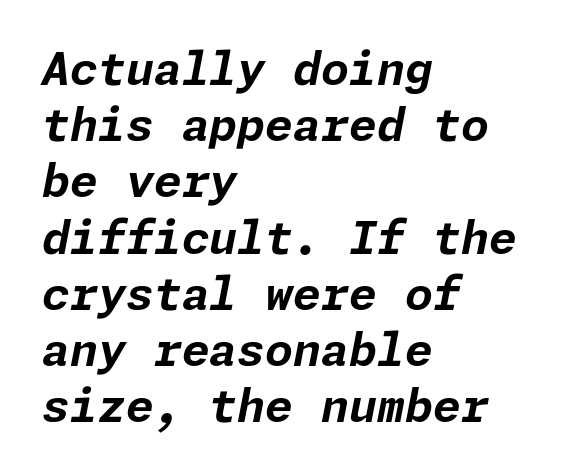
The image shows 45 px bold type, italic (leaning right); set left-aligned, normal line spacing (1.25x), normal letter spacing, not underlined; low stroke contrast and a medium x-height.
